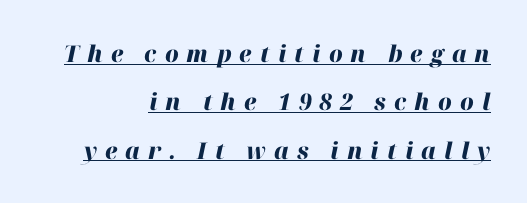
{"italic": "yes", "lean": "right", "slant_degrees": 12, "bold": "yes", "underline": "yes", "line_spacing": "loose", "line_spacing_ratio": 2.1, "letter_spacing": "wide", "letter_spacing_em": 0.35, "glyph_px": 23}
